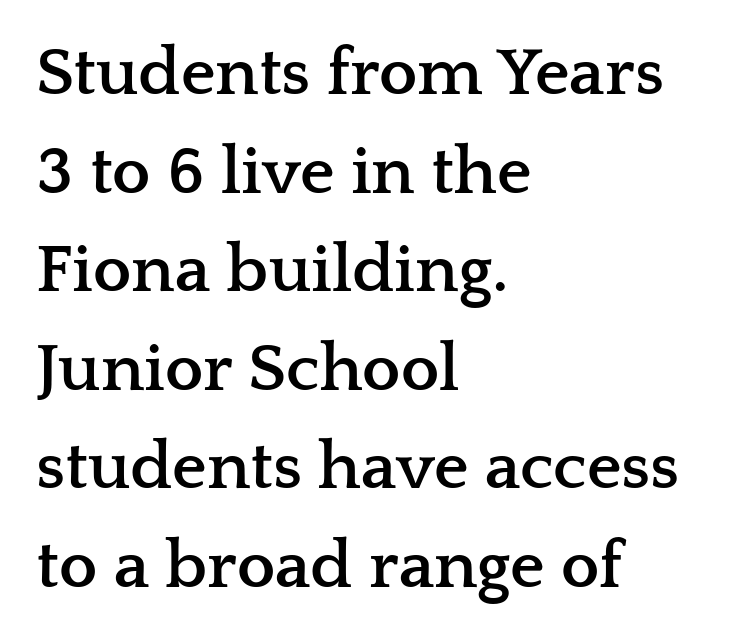
Q: Is the text bold? A: Yes.
Q: Is the text italic (slanted)? A: No, it is upright.
Q: Is the typeface a serif or a sans-serif typeface? A: Serif.
Q: Is the text underlined? A: No.
Q: How is the paragraph aligned? A: Left-aligned.
Q: Is the spacing between letters normal or unusually wide? A: Normal.
Q: Is the spacing between lines tight, normal or loose? A: Normal.
Q: Width (condensed, normal, or wide)? A: Wide.
Q: Stroke contrast? A: Low.
Q: x-height? A: Medium.
Q: Monospaced? A: No.
